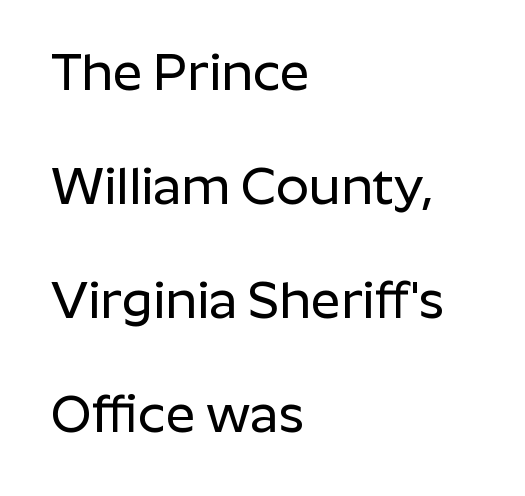
The image shows 52 px sans-serif type, upright; set left-aligned, loose line spacing (2.19x), normal letter spacing, not underlined; low stroke contrast and a medium x-height.
